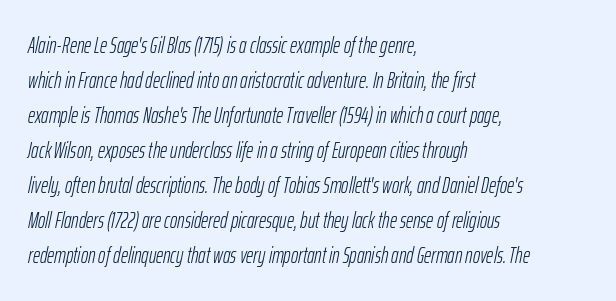
Does the leading feel generous? No, just average. The horizontal fit of the characters is conventional and even. Layout note: lines flush left. An italicized treatment has been applied to the whole sample. The weight tops out at a normal text grade.
